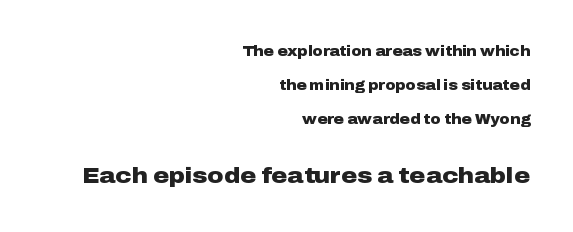
The image shows 22 px bold type, upright; set right-aligned, loose line spacing (2.44x), normal letter spacing, not underlined; the second (bottom) block is 1.57x larger.
